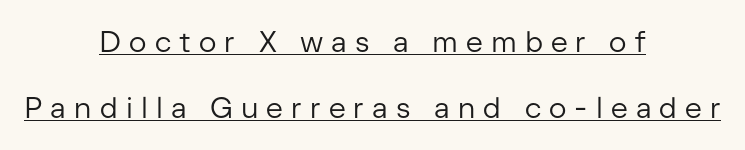
The image shows 29 px regular-weight sans-serif type, upright; set centered, loose line spacing (2.28x), unusually wide letter spacing (+0.28 em), underlined; low stroke contrast and a medium x-height.
